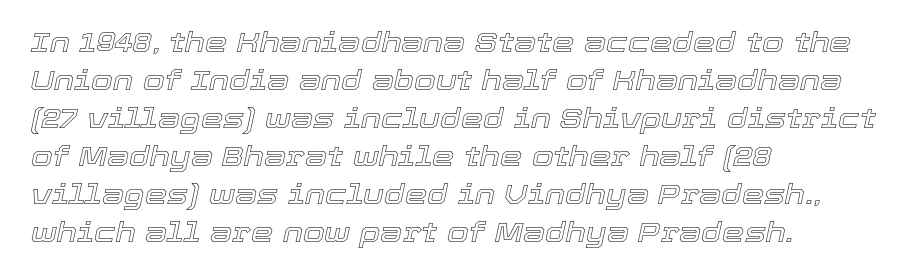
Q: Is the text italic (slanted)? A: Yes, it leans right by about 12 degrees.
Q: Is the text underlined? A: No.
Q: How is the paragraph aligned? A: Left-aligned.
Q: Is the spacing between letters normal or unusually wide? A: Normal.
Q: Is the spacing between lines tight, normal or loose? A: Normal.
Q: Width (condensed, normal, or wide)? A: Normal.
Q: x-height? A: Medium.
Q: Monospaced? A: No.
